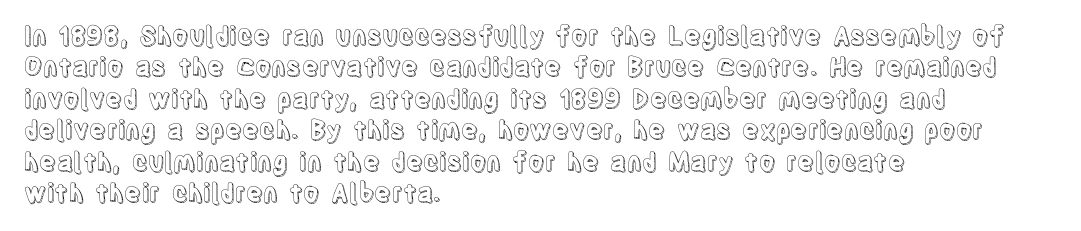
Q: Is the text italic (slanted)? A: No, it is upright.
Q: Is the text underlined? A: No.
Q: How is the paragraph aligned? A: Left-aligned.
Q: Is the spacing between letters normal or unusually wide? A: Normal.
Q: Is the spacing between lines tight, normal or loose? A: Normal.
